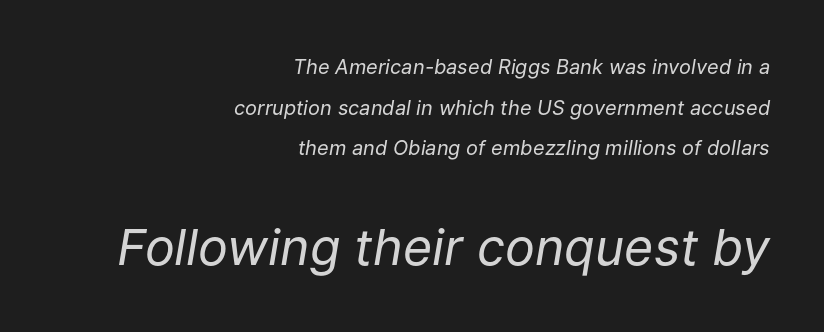
Q: Is the text bold? A: No.
Q: Is the text italic (slanted)? A: Yes, it leans right by about 9 degrees.
Q: Is the text underlined? A: No.
Q: How is the paragraph aligned? A: Right-aligned.
Q: Is the spacing between letters normal or unusually wide? A: Normal.
Q: Is the spacing between lines tight, normal or loose? A: Loose.
Q: Which block of text is set in a larger size, the first (top) or the second (bottom)? A: The second (bottom) one.
Q: Width (condensed, normal, or wide)? A: Normal.
Q: Stroke contrast? A: Low.
Q: x-height? A: Medium.
Q: Monospaced? A: No.
